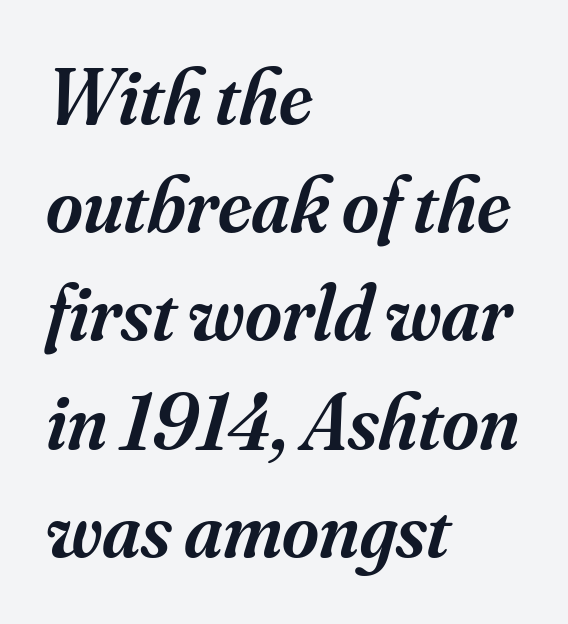
{"serif": "yes", "italic": "yes", "lean": "right", "slant_degrees": 16, "bold": "semi", "weight": "semibold", "width": "normal", "stroke_contrast": "medium", "x_height": "small", "monospaced": "no", "underline": "no", "align": "left", "line_spacing": "normal", "line_spacing_ratio": 1.37, "letter_spacing": "normal", "letter_spacing_em": 0.0, "glyph_px": 79}
